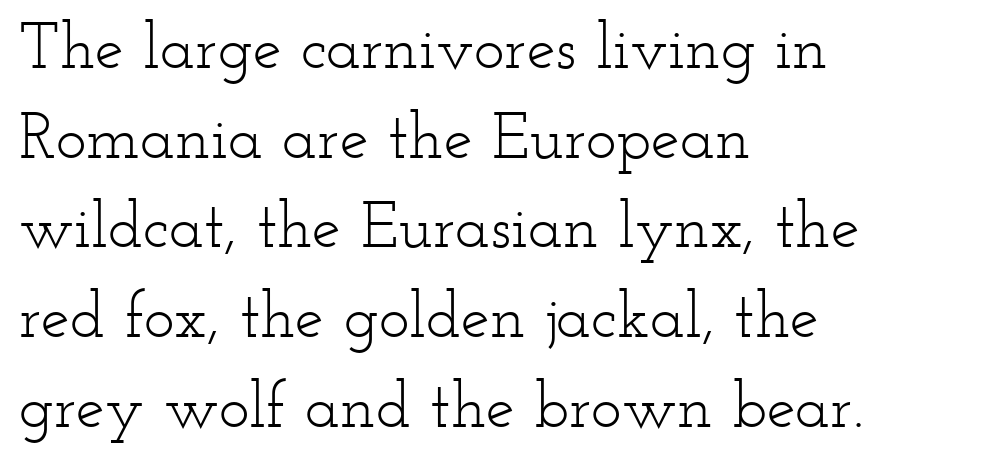
Q: Is the text bold? A: No.
Q: Is the text italic (slanted)? A: No, it is upright.
Q: Is the typeface a serif or a sans-serif typeface? A: Serif.
Q: Is the text underlined? A: No.
Q: How is the paragraph aligned? A: Left-aligned.
Q: Is the spacing between letters normal or unusually wide? A: Normal.
Q: Is the spacing between lines tight, normal or loose? A: Normal.
Q: Width (condensed, normal, or wide)? A: Wide.
Q: Stroke contrast? A: Low.
Q: x-height? A: Small.
Q: Monospaced? A: No.
